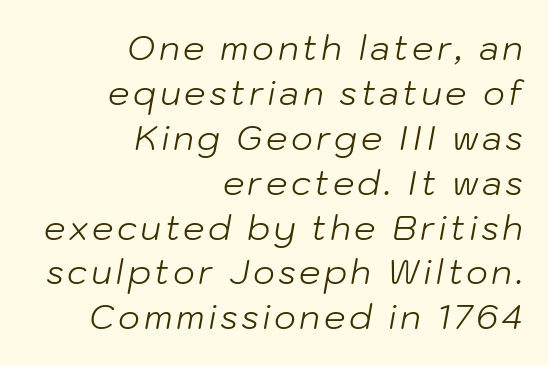
The image shows 34 px light type, italic (leaning right); set right-aligned, normal line spacing (1.32x), not underlined; low stroke contrast and a medium x-height.
